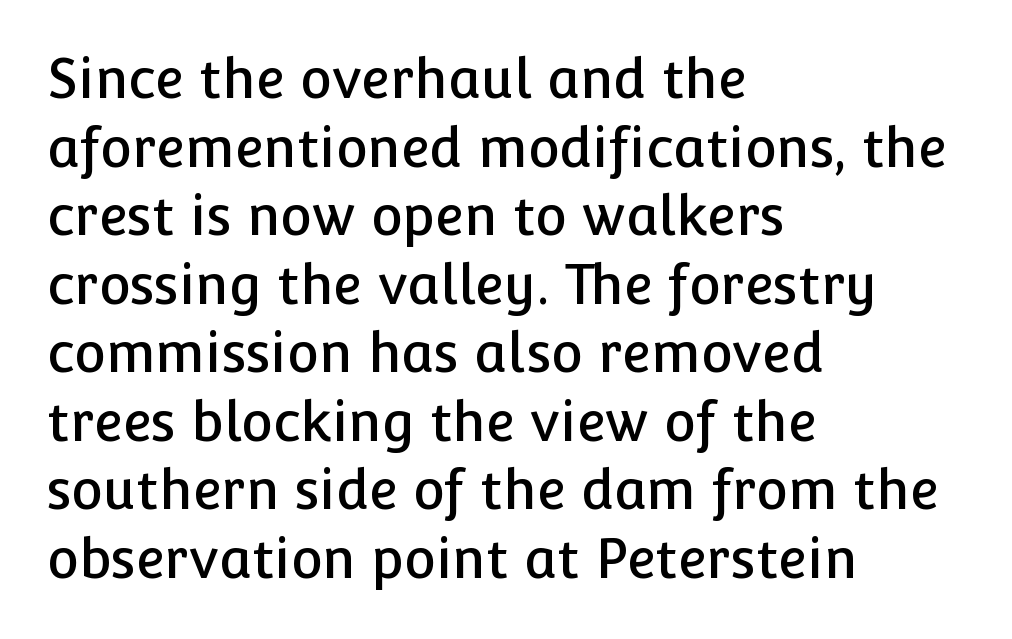
Q: Is the text italic (slanted)? A: No, it is upright.
Q: Is the typeface a serif or a sans-serif typeface? A: Sans-serif.
Q: Is the text underlined? A: No.
Q: How is the paragraph aligned? A: Left-aligned.
Q: Is the spacing between letters normal or unusually wide? A: Normal.
Q: Is the spacing between lines tight, normal or loose? A: Normal.
Q: Width (condensed, normal, or wide)? A: Normal.
Q: Stroke contrast? A: Low.
Q: x-height? A: Medium.
Q: Monospaced? A: No.
